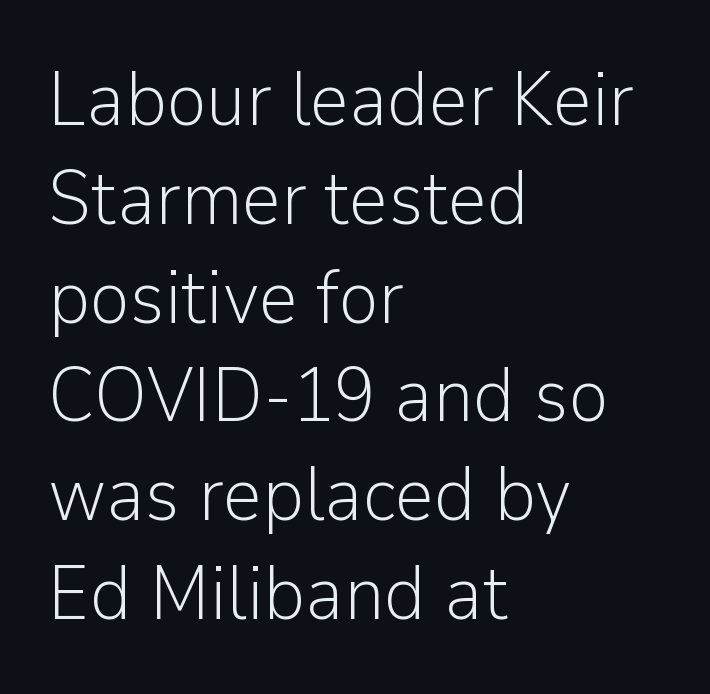
Q: Is the text bold? A: No.
Q: Is the text italic (slanted)? A: No, it is upright.
Q: Is the typeface a serif or a sans-serif typeface? A: Sans-serif.
Q: Is the text underlined? A: No.
Q: How is the paragraph aligned? A: Left-aligned.
Q: Is the spacing between letters normal or unusually wide? A: Normal.
Q: Is the spacing between lines tight, normal or loose? A: Normal.
Q: Width (condensed, normal, or wide)? A: Normal.
Q: Stroke contrast? A: Low.
Q: x-height? A: Medium.
Q: Monospaced? A: No.
